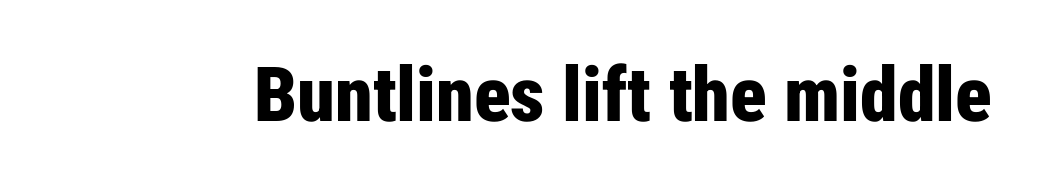
{"serif": "no", "italic": "no", "bold": "yes", "weight": "bold", "width": "condensed", "stroke_contrast": "low", "x_height": "medium", "monospaced": "no", "underline": "no", "letter_spacing": "normal", "letter_spacing_em": 0.0, "glyph_px": 76}
